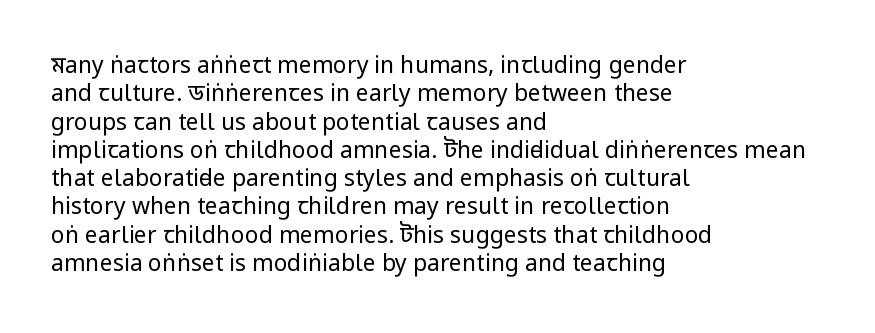
Q: Is the text bold? A: No.
Q: Is the text italic (slanted)? A: No, it is upright.
Q: Is the text underlined? A: No.
Q: How is the paragraph aligned? A: Left-aligned.
Q: Is the spacing between letters normal or unusually wide? A: Normal.
